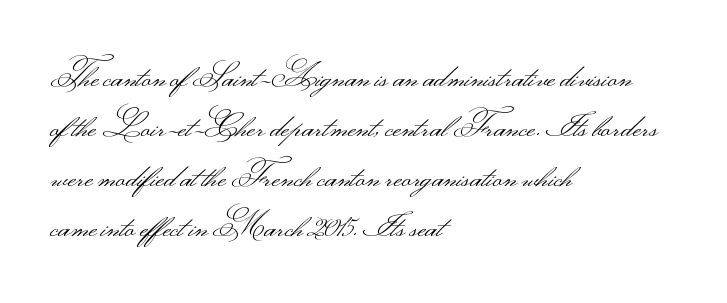
Is this a fixed-width face? No — the glyphs have proportional, varying widths. What's the leading like? Ordinary, nothing unusual. In terms of letterspacing, this is plain default setting. Is this a sans? Yes — the strokes have no serifs. Caption: face not bold, strokes unweighted.
